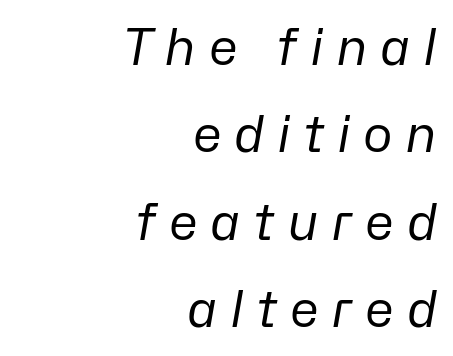
Alignment: flush right. Someone cranked the tracking dial way up on this one. Would a proofreader flag this as italicized? Yes. You could not count columns in this text — the font is proportionally spaced. Nothing heavy about these letters — not bold at all. Descenders hang freely into open space.
